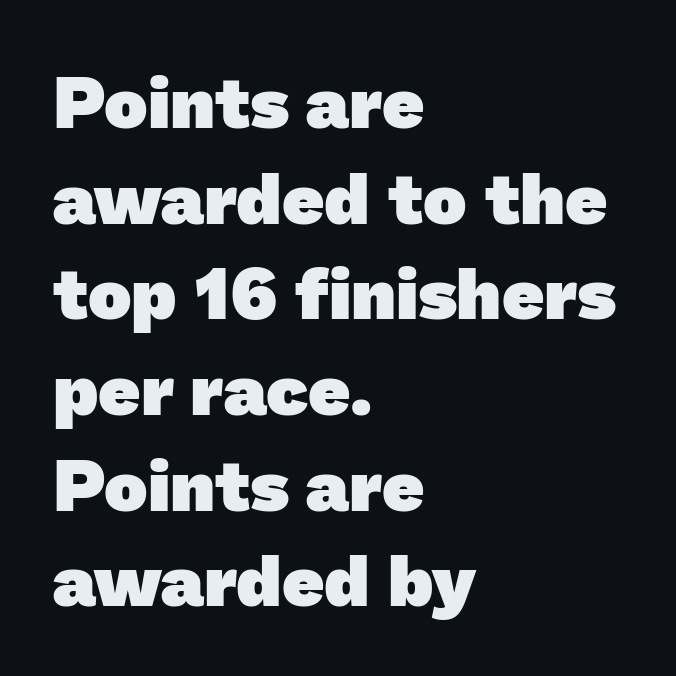
The image shows 73 px heavy sans-serif type; set left-aligned, normal line spacing (1.31x), normal letter spacing, not underlined; low stroke contrast and a medium x-height.
